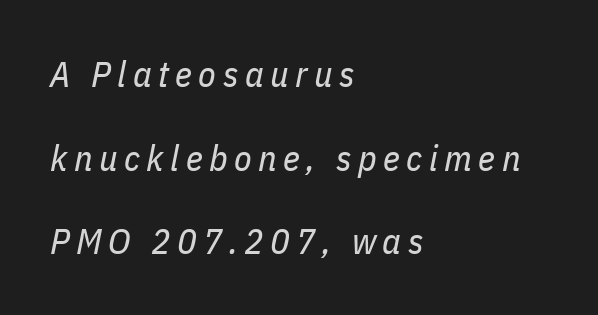
The letters advance in unequal steps, a hallmark of proportional type. In terms of posture, this sample is oblique. Unmarked baselines from the first word to the last. The typeface has the unassuming heft of standard copy or less. Is there much room between lines? Yes — plenty of vertical air separates them. The lines in this sample share a left origin and differ only in where they stop.
